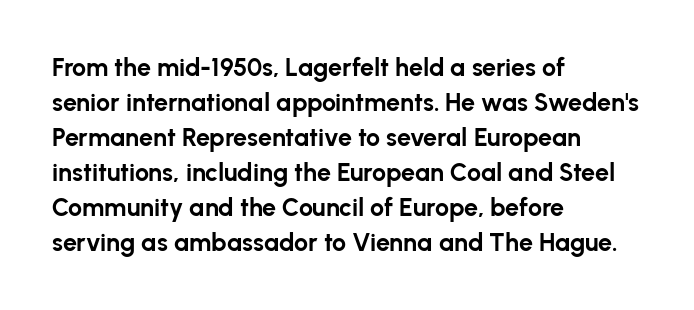
The image shows 25 px bold type, upright; set left-aligned, normal line spacing (1.4x), normal letter spacing, not underlined.
